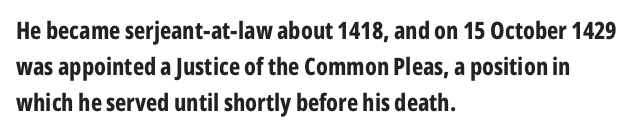
The vertical gap from one line to the next is medium. In terms of posture, this sample is upright. Look at the stroke-to-counter ratio: heavy, a bold. Clear beneath every line of the passage. Casual observation: everything's shoved over to the left. You could call the tracking neutral — neither tight nor loose.
